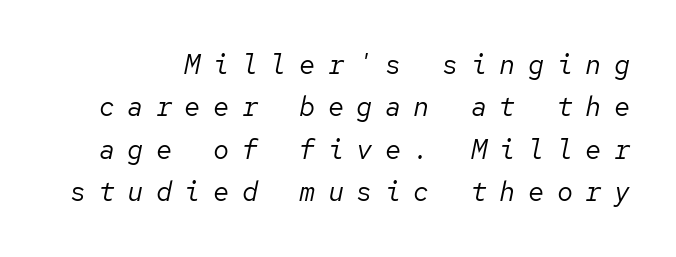
The image shows 27 px text type, italic (leaning right); set normal line spacing (1.57x), unusually wide letter spacing (+0.46 em), not underlined.
